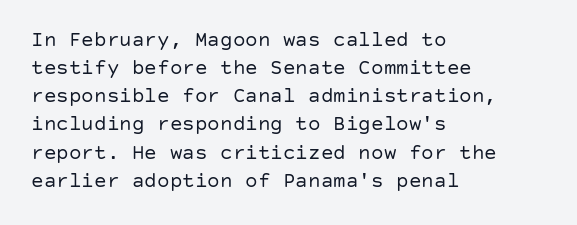
The image shows 21 px text type, upright; set left-aligned, normal line spacing (1.34x), normal letter spacing, not underlined.
